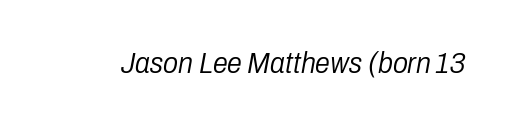
The image shows 30 px light, condensed type, italic (leaning right); set normal letter spacing, not underlined; low stroke contrast and a medium x-height.
